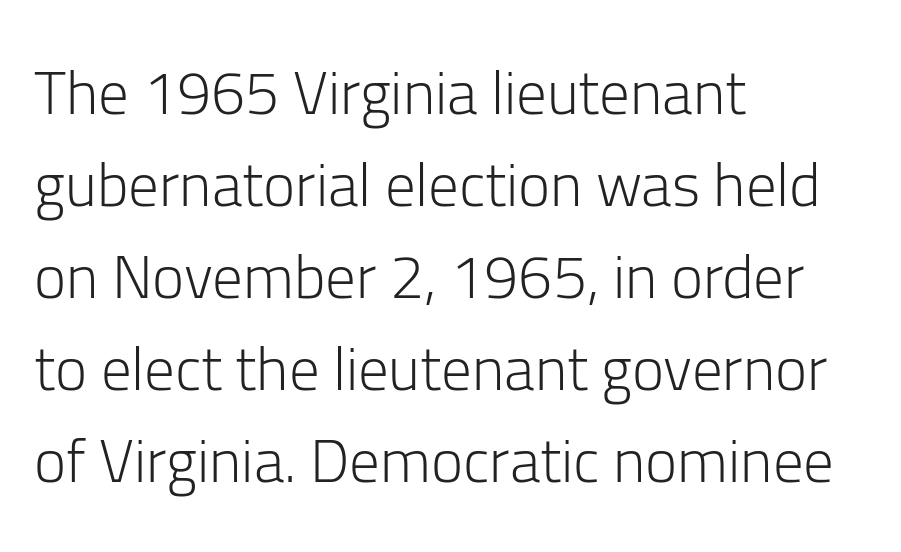
Q: Is the text bold? A: No.
Q: Is the text italic (slanted)? A: No, it is upright.
Q: Is the typeface a serif or a sans-serif typeface? A: Sans-serif.
Q: Is the text underlined? A: No.
Q: How is the paragraph aligned? A: Left-aligned.
Q: Is the spacing between letters normal or unusually wide? A: Normal.
Q: Is the spacing between lines tight, normal or loose? A: Normal.
Q: Width (condensed, normal, or wide)? A: Normal.
Q: Stroke contrast? A: Low.
Q: x-height? A: Medium.
Q: Monospaced? A: No.
